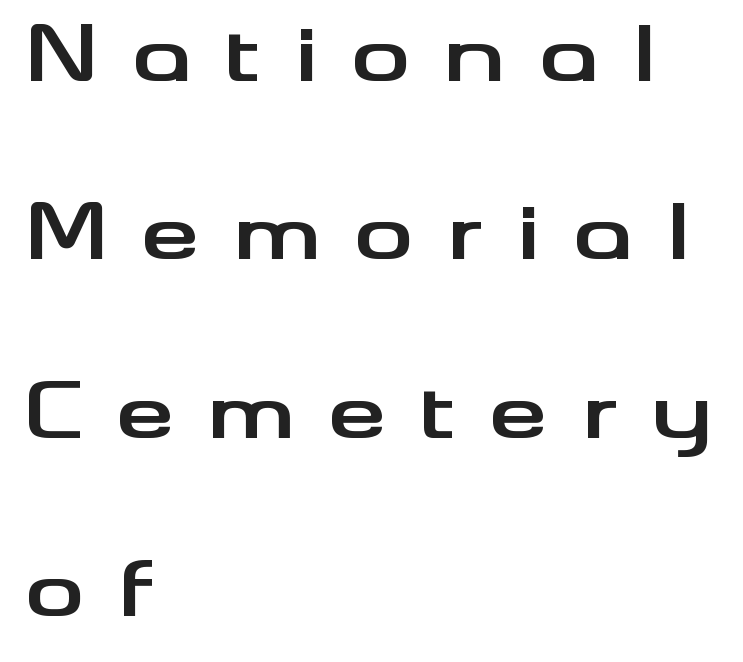
Each glyph is drawn with heavy, bold strokes. The type sits square on the baseline with zero lean. Is this a fixed-width face? No — the glyphs have proportional, varying widths. The text was rendered using a sans face with plain stroke endings. The specimen omits any rule beneath the text block's lines. Casual observation: everything's shoved over to the left.
